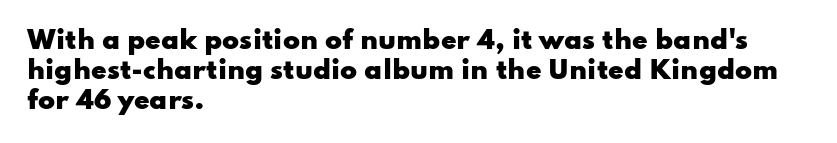
{"italic": "no", "bold": "yes", "underline": "no", "align": "left", "line_spacing_ratio": 1.2, "letter_spacing": "normal", "letter_spacing_em": 0.0, "glyph_px": 25}
